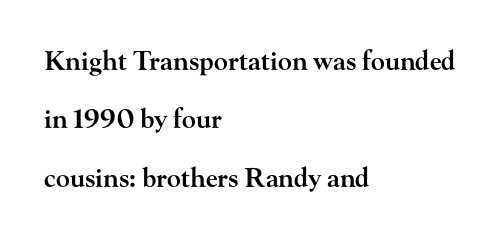
The words here are not underlined. Characters remain perfectly vertical along every line. Semibold letterforms, between regular and bold. Horizontal alignment here is leftward, the default for most running prose.
